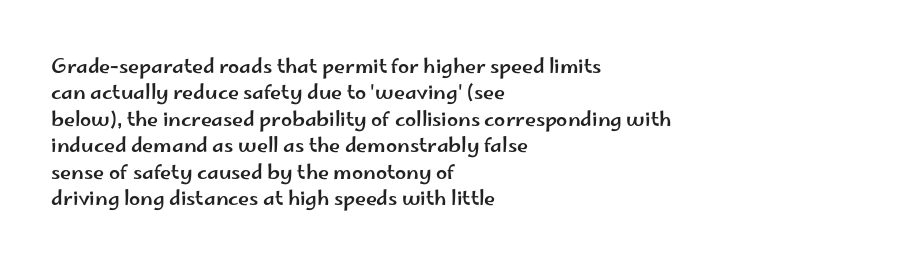
The image shows 20 px text type, upright; set left-aligned, normal line spacing (1.32x), normal letter spacing, not underlined.
